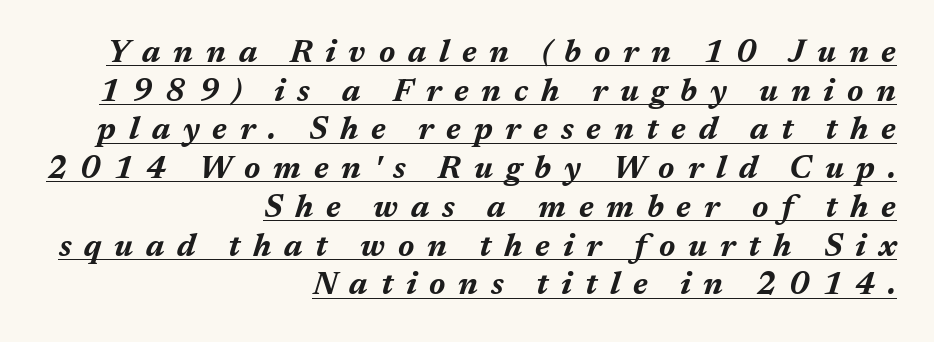
Is the block centered? No — it sits flush against the right margin. A rule runs beneath these lines of type. The passage shown is typed in a proportional face where columns would drift. The letterforms stand isolated, each surrounded by extra space. Yep, that's italic — everything's leaning.
